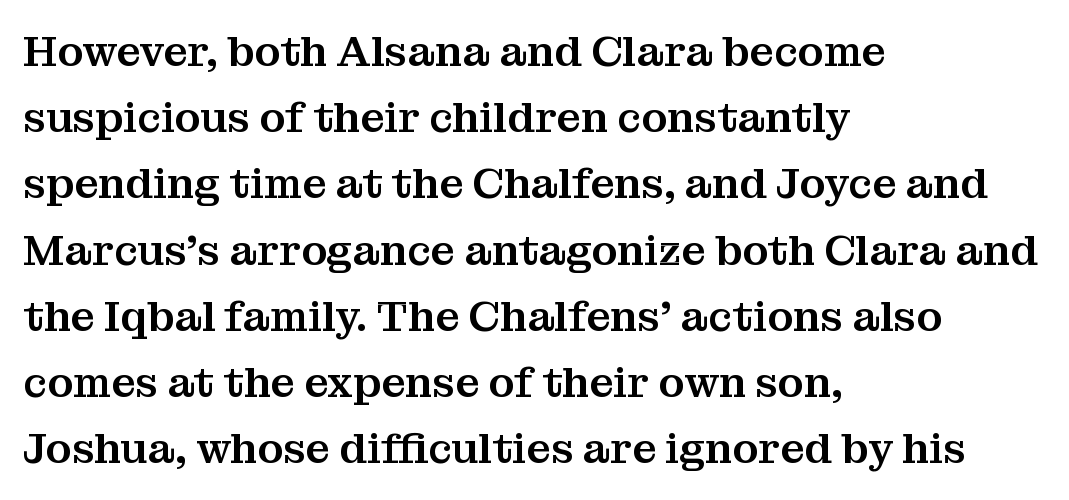
The image shows 43 px serif type, upright; set left-aligned, normal line spacing (1.54x), normal letter spacing, not underlined; medium stroke contrast and a medium x-height.
